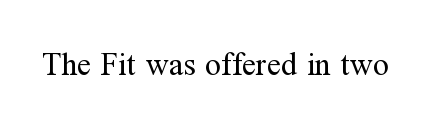
{"serif": "yes", "italic": "no", "bold": "no", "weight": "regular", "width": "normal", "stroke_contrast": "medium", "x_height": "medium", "monospaced": "no", "underline": "no", "letter_spacing": "normal", "letter_spacing_em": 0.0, "glyph_px": 32}
